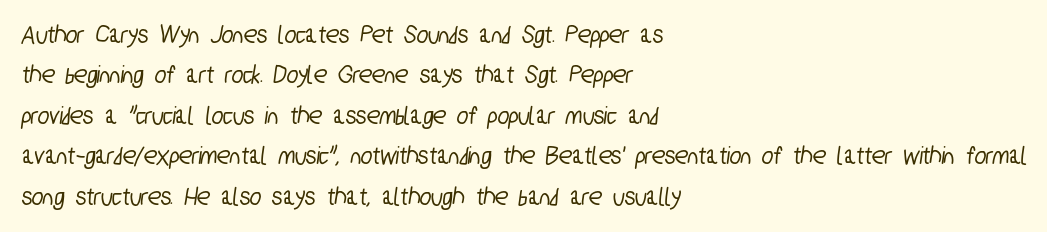
{"underline": "no", "align": "left", "line_spacing": "normal", "line_spacing_ratio": 1.5, "letter_spacing": "normal", "letter_spacing_em": 0.0, "glyph_px": 27}
